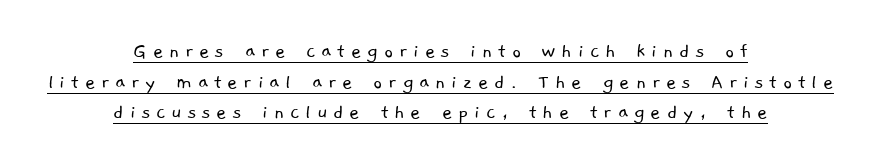
Q: Is the text bold? A: No.
Q: Is the text underlined? A: Yes.
Q: How is the paragraph aligned? A: Centered.
Q: Is the spacing between letters normal or unusually wide? A: Unusually wide.
Q: Is the spacing between lines tight, normal or loose? A: Normal.
